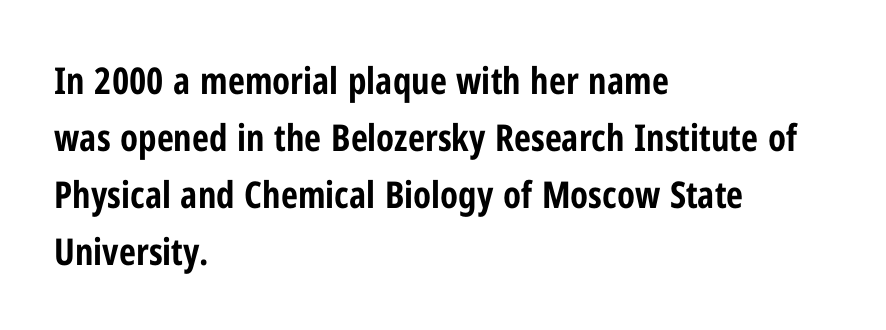
Its strokes are broad and dark, the hallmark of bold type. Is this a sans? Yes — the strokes have no serifs. Is this a fixed-width face? No — the glyphs have proportional, varying widths. These lines stack with their left ends in a neat column. The strip under each line holds only bare page.
